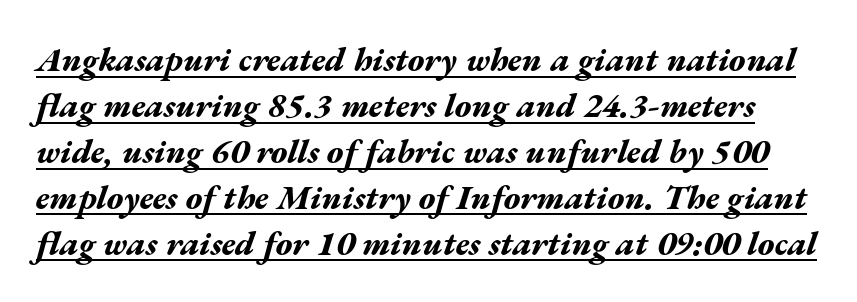
A dark, heavy texture on the line: the type is bold. An italicized treatment has been applied to the whole sample. There is no visible air inserted between adjacent glyphs. You could not count columns in this text — the font is proportionally spaced. A baseline rule has been typeset under these characters.
